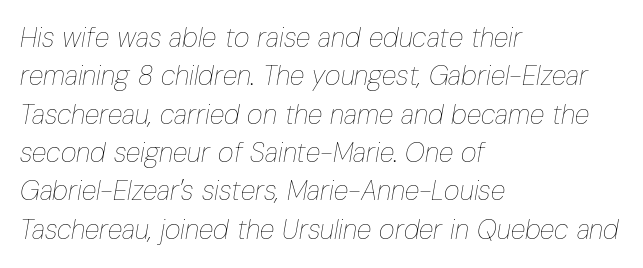
Q: Is the text bold? A: No.
Q: Is the text italic (slanted)? A: Yes, it leans right by about 10 degrees.
Q: Is the text underlined? A: No.
Q: How is the paragraph aligned? A: Left-aligned.
Q: Is the spacing between letters normal or unusually wide? A: Normal.
Q: Is the spacing between lines tight, normal or loose? A: Normal.
